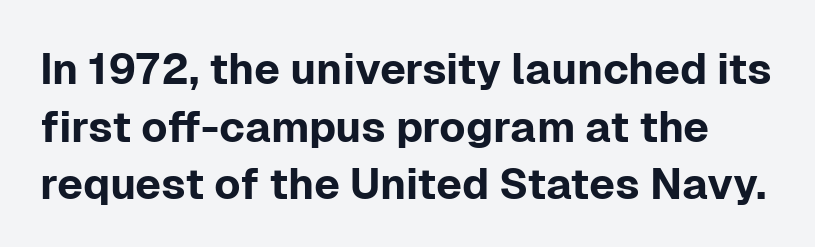
The image shows 43 px sans-serif type, upright; set normal line spacing (1.34x), normal letter spacing, not underlined; low stroke contrast and a medium x-height.
